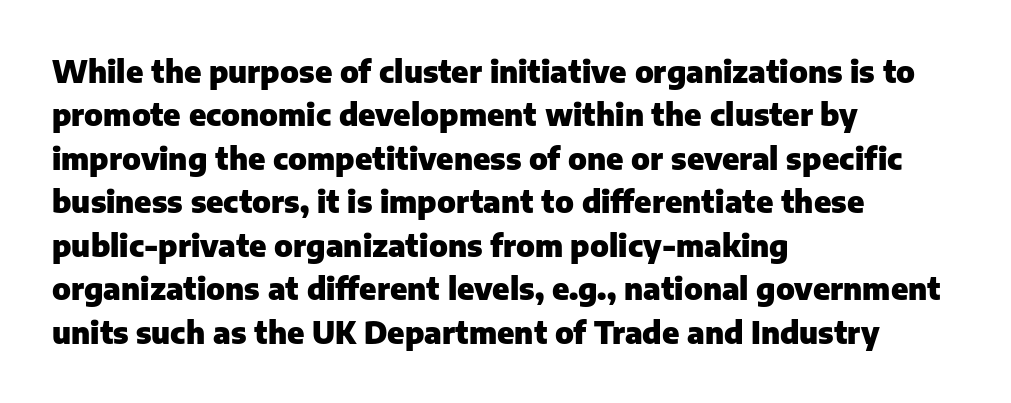
The image shows 30 px heavy sans-serif type, upright; set left-aligned, normal line spacing (1.45x), normal letter spacing, not underlined; low stroke contrast and a medium x-height.
